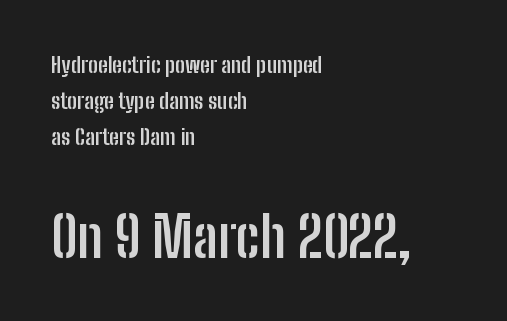
Type size steps up from the first block to the second. Do the characters align in a grid? No, the font is proportional. Weight check: bold — yes, fully. Observe the ordinary spacing: letters are neighbours, not strangers. Type style note: lacks serifs.
